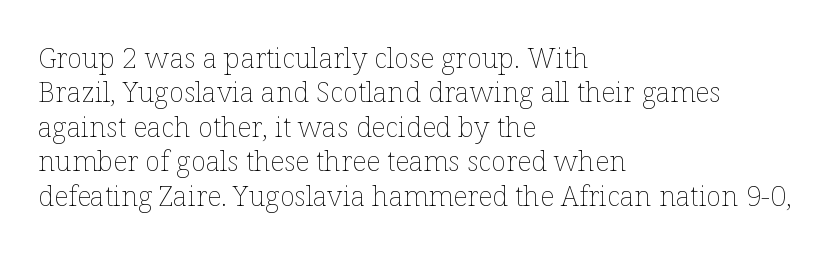
Q: Is the text bold? A: No.
Q: Is the text italic (slanted)? A: No, it is upright.
Q: Is the text underlined? A: No.
Q: How is the paragraph aligned? A: Left-aligned.
Q: Is the spacing between letters normal or unusually wide? A: Normal.
Q: Width (condensed, normal, or wide)? A: Normal.
Q: Stroke contrast? A: Low.
Q: x-height? A: Medium.
Q: Monospaced? A: No.
